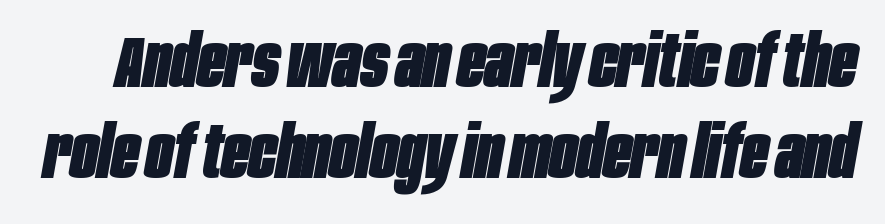
{"italic": "yes", "lean": "right", "slant_degrees": 10, "bold": "yes", "weight": "heavy", "width": "condensed", "stroke_contrast": "low", "x_height": "large", "monospaced": "no", "underline": "no", "line_spacing_ratio": 1.24, "letter_spacing": "normal", "letter_spacing_em": 0.0, "glyph_px": 73}
